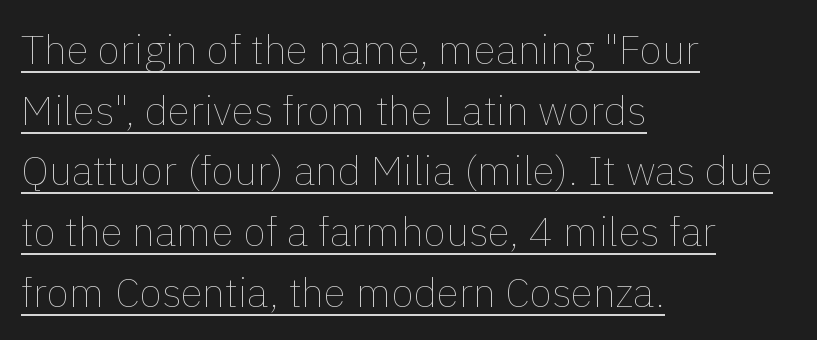
The characters are drawn with everyday or finer stroke widths. The font's upright variant was chosen for this text. If you drew a ruler down the left edge, every line would touch it. The rendering uses a moderate line-height, typical for paragraphs. Underlined type. Note the varied advance widths — an 'i' is clearly narrower than an 'm'.
